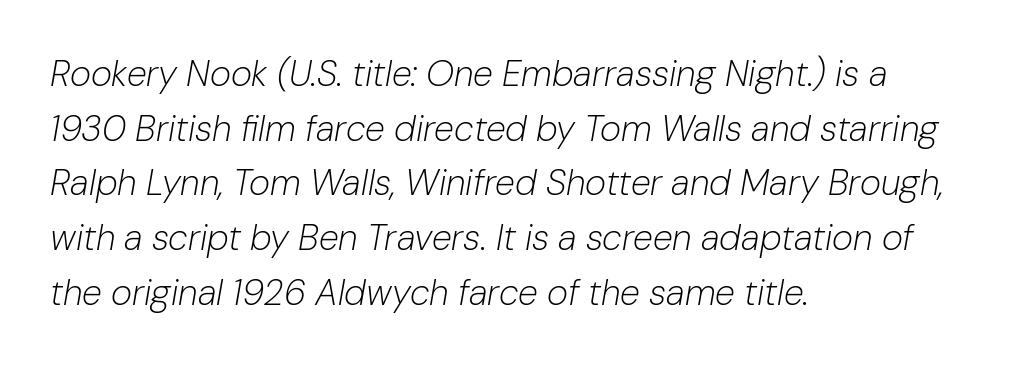
The image shows 36 px light type, italic (leaning right); set left-aligned, normal line spacing (1.52x), normal letter spacing, not underlined; low stroke contrast and a medium x-height.
